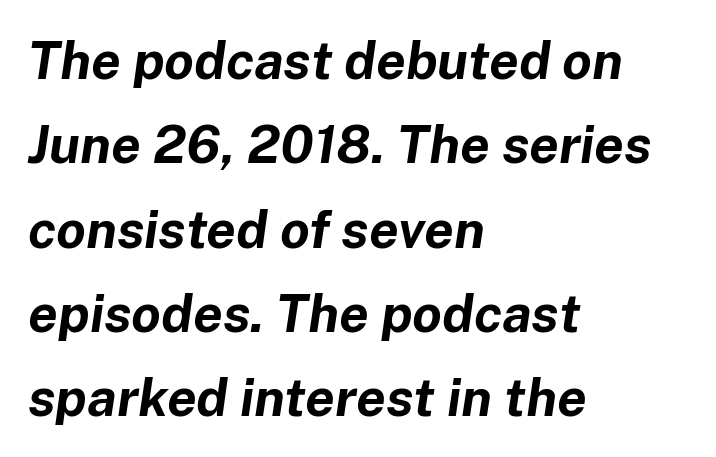
{"italic": "yes", "lean": "right", "slant_degrees": 8, "bold": "yes", "weight": "bold", "width": "normal", "stroke_contrast": "low", "x_height": "medium", "monospaced": "no", "underline": "no", "align": "left", "line_spacing": "normal", "line_spacing_ratio": 1.59, "letter_spacing": "normal", "letter_spacing_em": 0.0, "glyph_px": 53}
